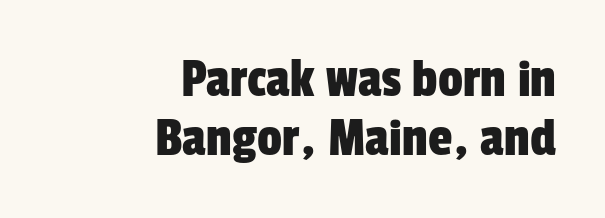
One-word summary of the alignment: right. Here the designer chose a conventional face with non-uniform glyph widths. What stands out about the letter spacing? Nothing — it is the standard amount. Regarding leading, the lines here are crowded together. The gap between lines stays unmarked.
